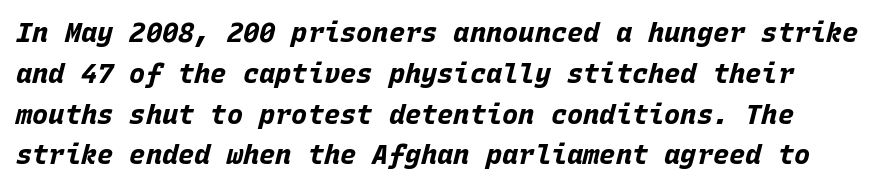
The strip under each line holds only bare page. Each glyph is drawn with heavy, bold strokes. Observe the lean: these are italic letterforms. Between one letter and the next there's only the usual sliver of space. Regular leading.
